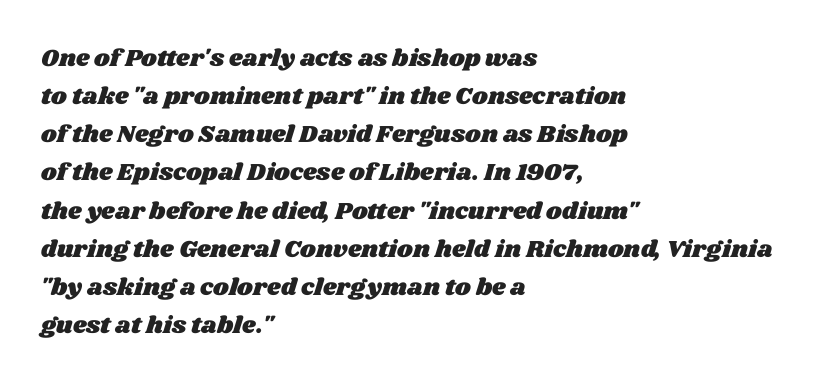
The paragraph has a hard left edge and a soft right edge. Underlining? Definitely not there. The gaps between neighbouring characters are ordinary and unremarkable. Baseline-to-baseline distance is the conventional proportion of letter height.
